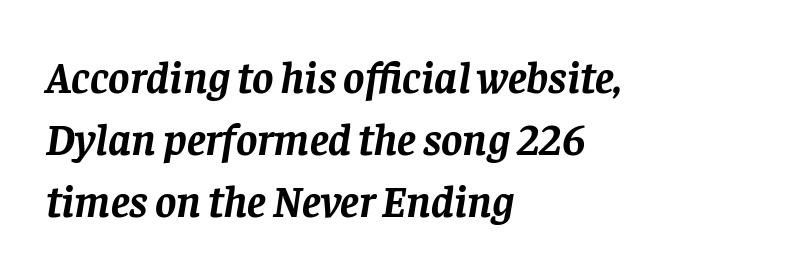
The image shows 45 px semibold serif type, italic (leaning right); set left-aligned, normal line spacing (1.38x), normal letter spacing, not underlined; low stroke contrast and a large x-height.
